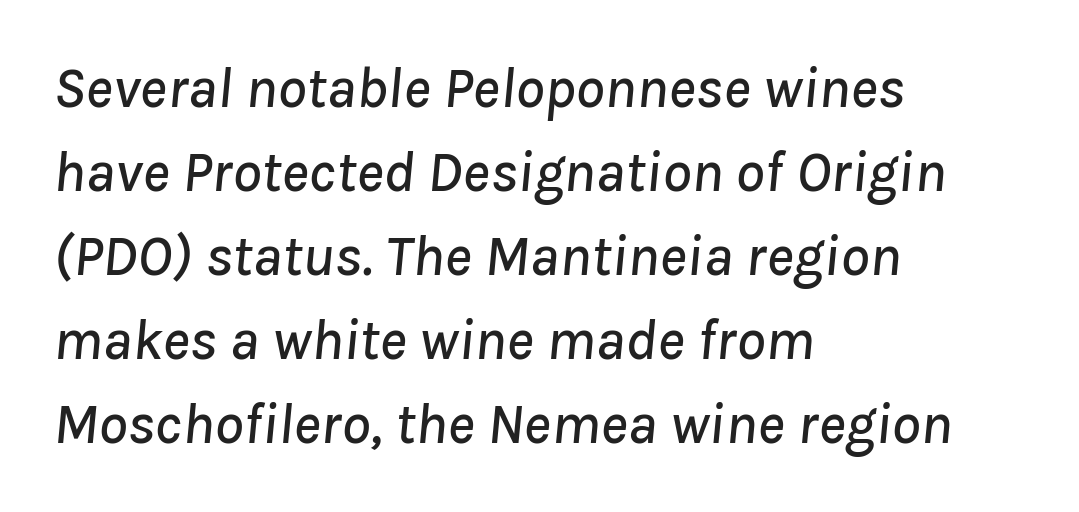
{"italic": "yes", "lean": "right", "slant_degrees": 8, "width": "normal", "stroke_contrast": "low", "x_height": "medium", "monospaced": "no", "underline": "no", "align": "left", "line_spacing": "normal", "line_spacing_ratio": 1.45, "letter_spacing": "normal", "letter_spacing_em": 0.0, "glyph_px": 58}
